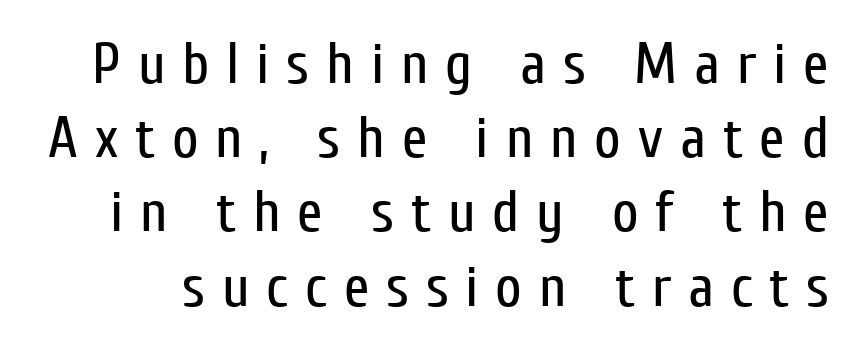
{"serif": "no", "italic": "no", "bold": "no", "weight": "regular", "width": "condensed", "stroke_contrast": "low", "x_height": "medium", "monospaced": "no", "underline": "no", "line_spacing": "normal", "line_spacing_ratio": 1.28, "letter_spacing": "wide", "letter_spacing_em": 0.29, "glyph_px": 58}
